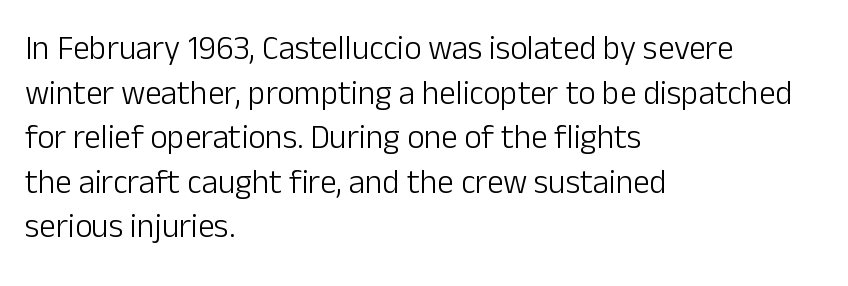
The image shows 33 px light sans-serif type, upright; set left-aligned, normal line spacing (1.35x), normal letter spacing, not underlined; low stroke contrast and a medium x-height.
